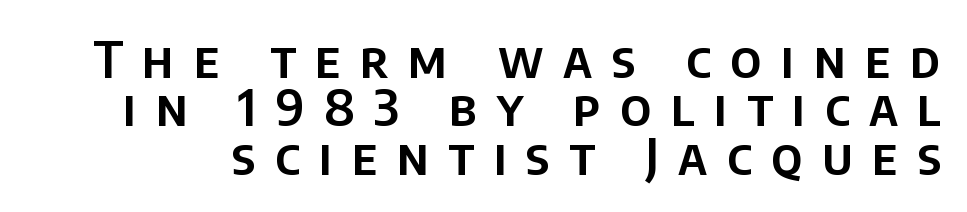
{"serif": "no", "italic": "no", "width": "normal", "stroke_contrast": "low", "x_height": "large", "monospaced": "no", "underline": "no", "line_spacing": "tight", "line_spacing_ratio": 0.97, "letter_spacing": "wide", "letter_spacing_em": 0.39, "glyph_px": 50}
